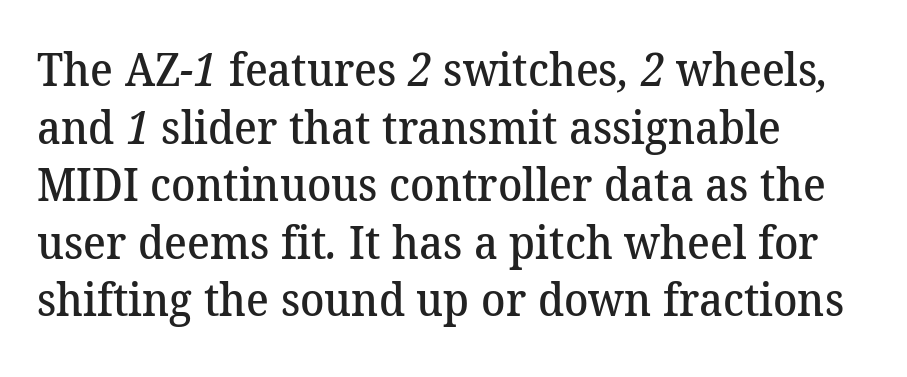
Weight: semibold (demi). Interline gaps are of average width in this sample. Spacing verdict: proportional, widths tailored to each character. Letterform terminals end in serifs throughout the passage. Beneath every word, the page is bare. How are the letters spaced? Ordinarily, with no added tracking.
